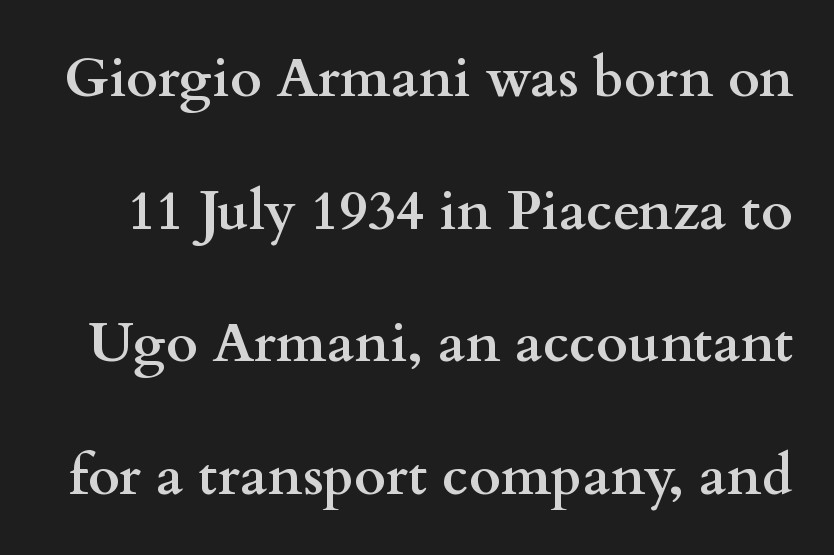
The face used here is proportionally spaced, like ordinary book or web type. In terms of letterform style, serifs are clearly present. These lines were composed using upright roman letters. Plain, unruled lines of type. The space between consecutive lines is lavish.
